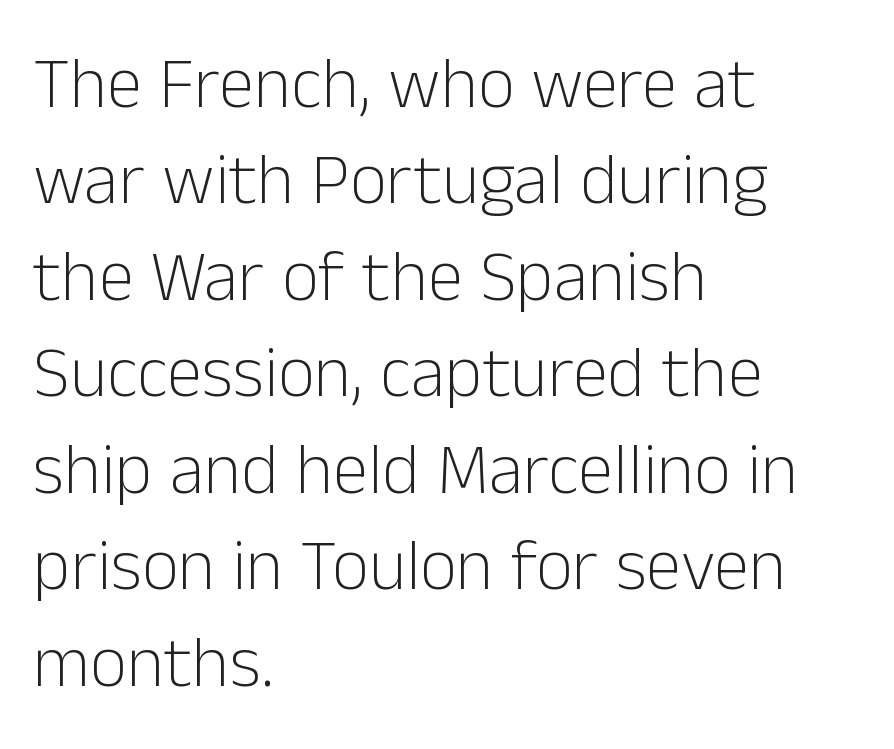
Q: Is the text bold? A: No.
Q: Is the text italic (slanted)? A: No, it is upright.
Q: Is the typeface a serif or a sans-serif typeface? A: Sans-serif.
Q: Is the text underlined? A: No.
Q: How is the paragraph aligned? A: Left-aligned.
Q: Is the spacing between letters normal or unusually wide? A: Normal.
Q: Is the spacing between lines tight, normal or loose? A: Normal.
Q: Width (condensed, normal, or wide)? A: Normal.
Q: Stroke contrast? A: Low.
Q: x-height? A: Medium.
Q: Monospaced? A: No.
